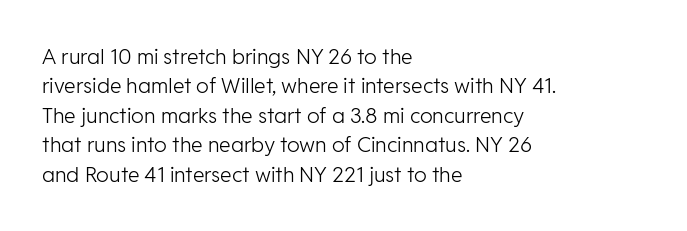
A clean baseline with only descenders dipping below it. If you drew a line through each stem, it would be perfectly vertical. Honestly, the row spacing looks completely unremarkable. Is this a heavy cut? Hardly; it is regular or lighter.
